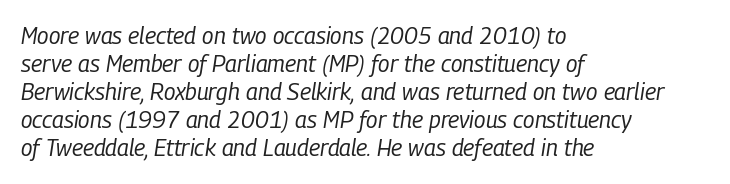
Q: Is the text bold? A: No.
Q: Is the text italic (slanted)? A: Yes, it leans right by about 9 degrees.
Q: Is the text underlined? A: No.
Q: How is the paragraph aligned? A: Left-aligned.
Q: Is the spacing between letters normal or unusually wide? A: Normal.
